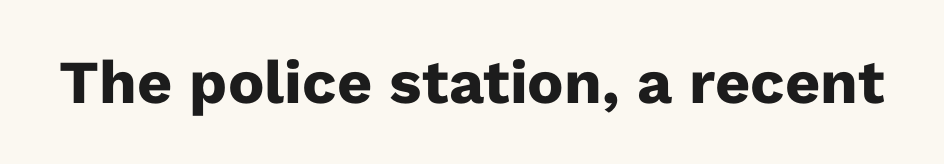
{"serif": "no", "italic": "no", "bold": "yes", "weight": "heavy", "width": "normal", "stroke_contrast": "low", "x_height": "medium", "monospaced": "no", "underline": "no", "letter_spacing": "normal", "letter_spacing_em": 0.0, "glyph_px": 61}
